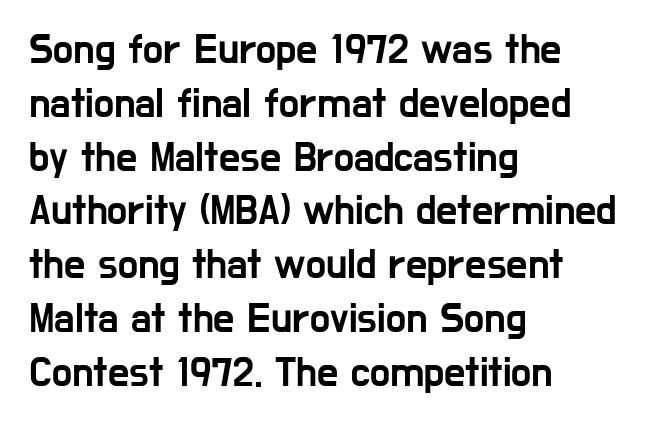
{"serif": "no", "italic": "no", "width": "condensed", "stroke_contrast": "low", "x_height": "medium", "monospaced": "no", "underline": "no", "align": "left", "line_spacing": "normal", "line_spacing_ratio": 1.28, "letter_spacing": "normal", "letter_spacing_em": 0.0, "glyph_px": 42}
